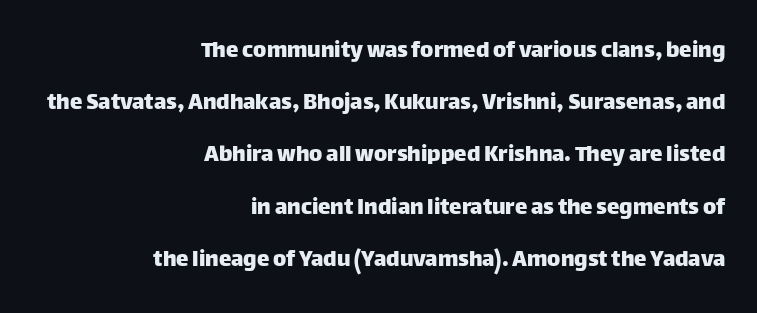
Q: Is the text italic (slanted)? A: No, it is upright.
Q: Is the text underlined? A: No.
Q: How is the paragraph aligned? A: Right-aligned.
Q: Is the spacing between letters normal or unusually wide? A: Normal.
Q: Is the spacing between lines tight, normal or loose? A: Loose.
